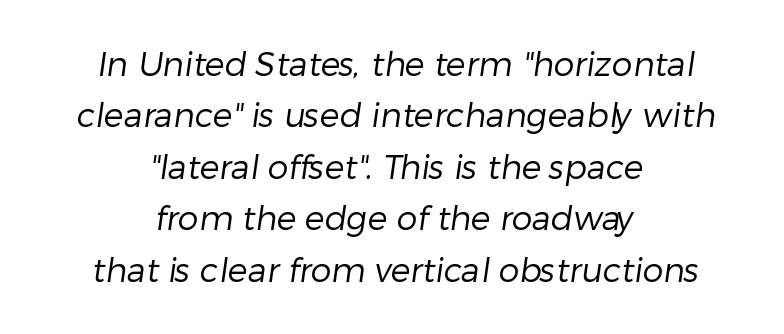
Q: Is the text bold? A: No.
Q: Is the typeface a serif or a sans-serif typeface? A: Sans-serif.
Q: Is the text underlined? A: No.
Q: How is the paragraph aligned? A: Centered.
Q: Is the spacing between letters normal or unusually wide? A: Normal.
Q: Is the spacing between lines tight, normal or loose? A: Normal.
Q: Width (condensed, normal, or wide)? A: Normal.
Q: Stroke contrast? A: Low.
Q: x-height? A: Medium.
Q: Monospaced? A: No.
